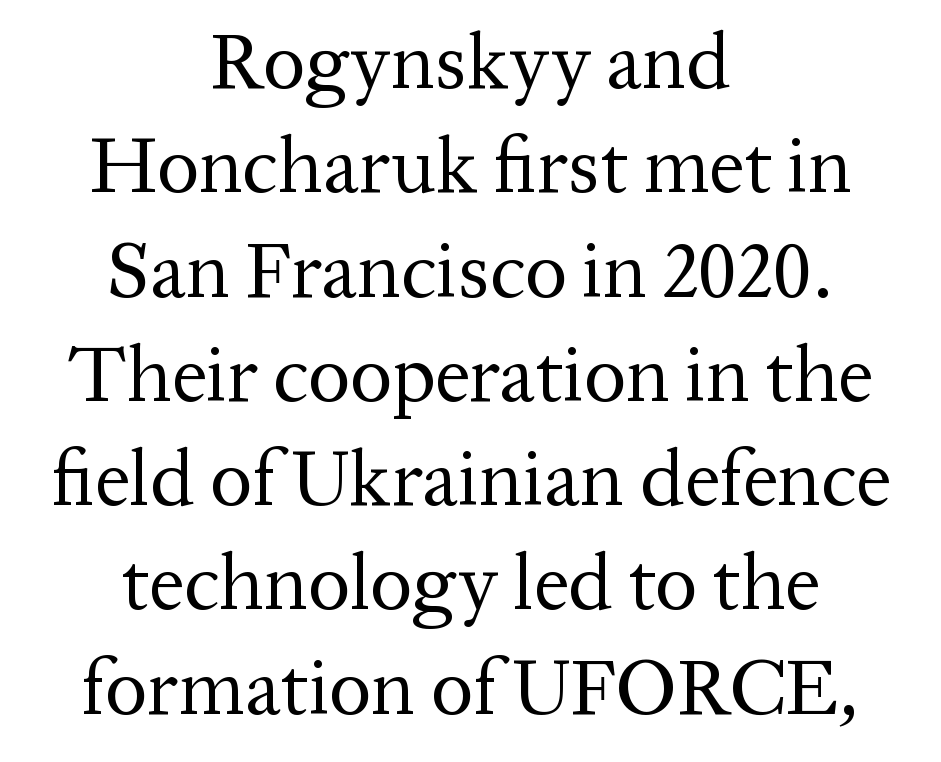
{"serif": "yes", "italic": "no", "bold": "no", "weight": "regular", "width": "normal", "stroke_contrast": "medium", "x_height": "medium", "monospaced": "no", "underline": "no", "align": "center", "line_spacing": "normal", "line_spacing_ratio": 1.32, "letter_spacing": "normal", "letter_spacing_em": 0.0, "glyph_px": 79}
